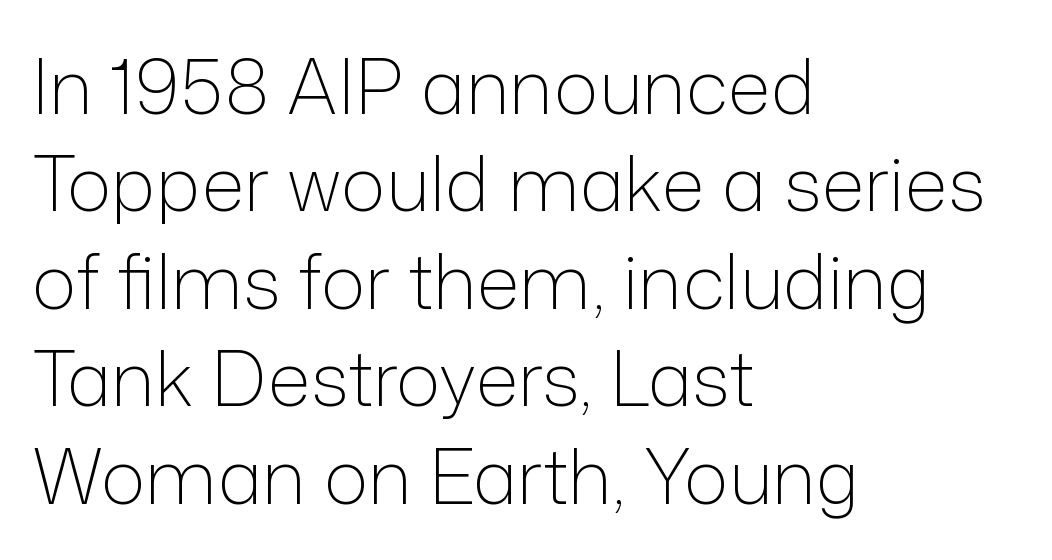
{"serif": "no", "italic": "no", "bold": "no", "weight": "light", "width": "normal", "stroke_contrast": "low", "x_height": "medium", "monospaced": "no", "underline": "no", "align": "left", "line_spacing": "normal", "line_spacing_ratio": 1.3, "letter_spacing": "normal", "letter_spacing_em": 0.0, "glyph_px": 75}
